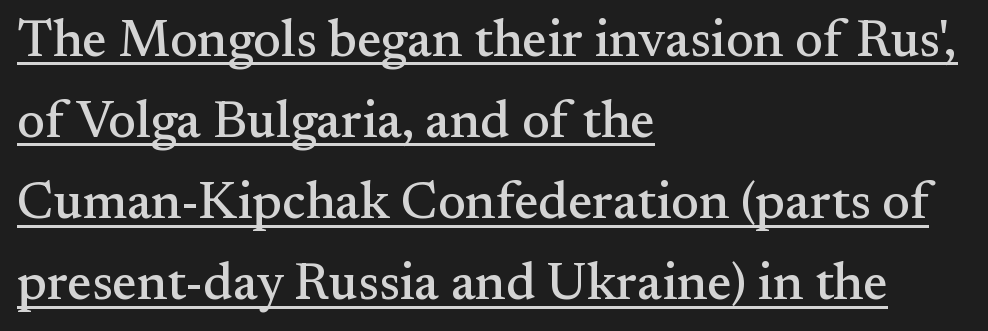
{"serif": "yes", "italic": "no", "width": "normal", "stroke_contrast": "medium", "x_height": "small", "monospaced": "no", "underline": "yes", "align": "left", "line_spacing": "normal", "line_spacing_ratio": 1.56, "letter_spacing": "normal", "letter_spacing_em": 0.0, "glyph_px": 52}
